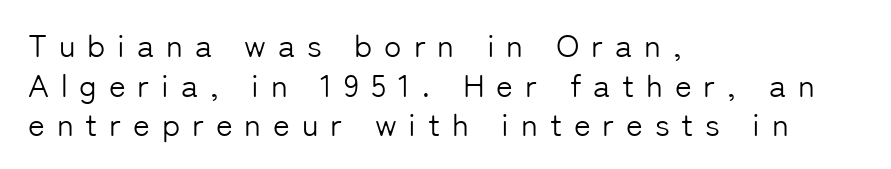
Q: Is the text bold? A: No.
Q: Is the text italic (slanted)? A: No, it is upright.
Q: Is the typeface a serif or a sans-serif typeface? A: Sans-serif.
Q: Is the text underlined? A: No.
Q: How is the paragraph aligned? A: Left-aligned.
Q: Is the spacing between letters normal or unusually wide? A: Unusually wide.
Q: Width (condensed, normal, or wide)? A: Normal.
Q: Stroke contrast? A: Low.
Q: x-height? A: Medium.
Q: Monospaced? A: No.
